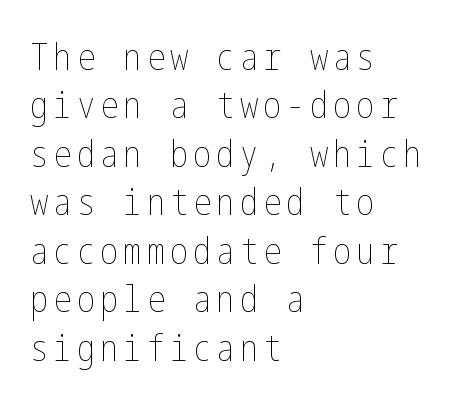
{"italic": "no", "bold": "no", "weight": "thin", "width": "condensed", "stroke_contrast": "low", "x_height": "medium", "underline": "no", "align": "left", "line_spacing": "normal", "line_spacing_ratio": 1.31, "glyph_px": 37}
